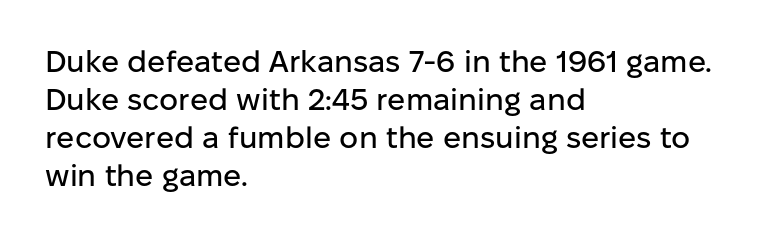
Q: Is the text italic (slanted)? A: No, it is upright.
Q: Is the typeface a serif or a sans-serif typeface? A: Sans-serif.
Q: Is the text underlined? A: No.
Q: How is the paragraph aligned? A: Left-aligned.
Q: Is the spacing between letters normal or unusually wide? A: Normal.
Q: Is the spacing between lines tight, normal or loose? A: Normal.
Q: Width (condensed, normal, or wide)? A: Normal.
Q: Stroke contrast? A: Low.
Q: x-height? A: Medium.
Q: Monospaced? A: No.
